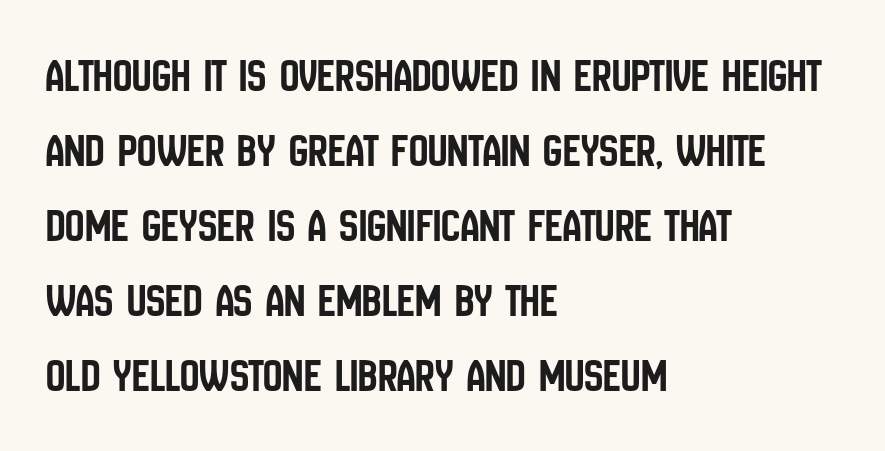
Q: Is the text italic (slanted)? A: No, it is upright.
Q: Is the typeface a serif or a sans-serif typeface? A: Sans-serif.
Q: Is the text underlined? A: No.
Q: How is the paragraph aligned? A: Left-aligned.
Q: Is the spacing between letters normal or unusually wide? A: Normal.
Q: Is the spacing between lines tight, normal or loose? A: Normal.
Q: Width (condensed, normal, or wide)? A: Condensed.
Q: Stroke contrast? A: Low.
Q: x-height? A: Large.
Q: Monospaced? A: No.
